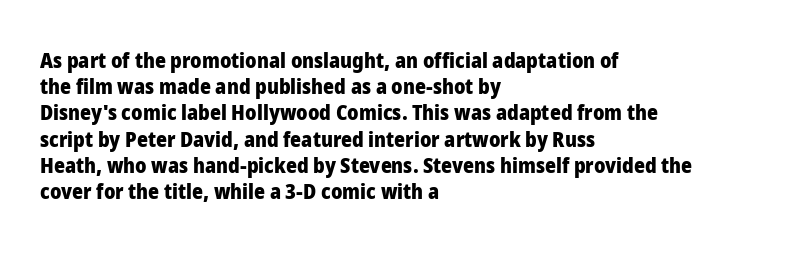
The image shows 21 px bold type, upright; set left-aligned, normal line spacing (1.25x), normal letter spacing, not underlined.
